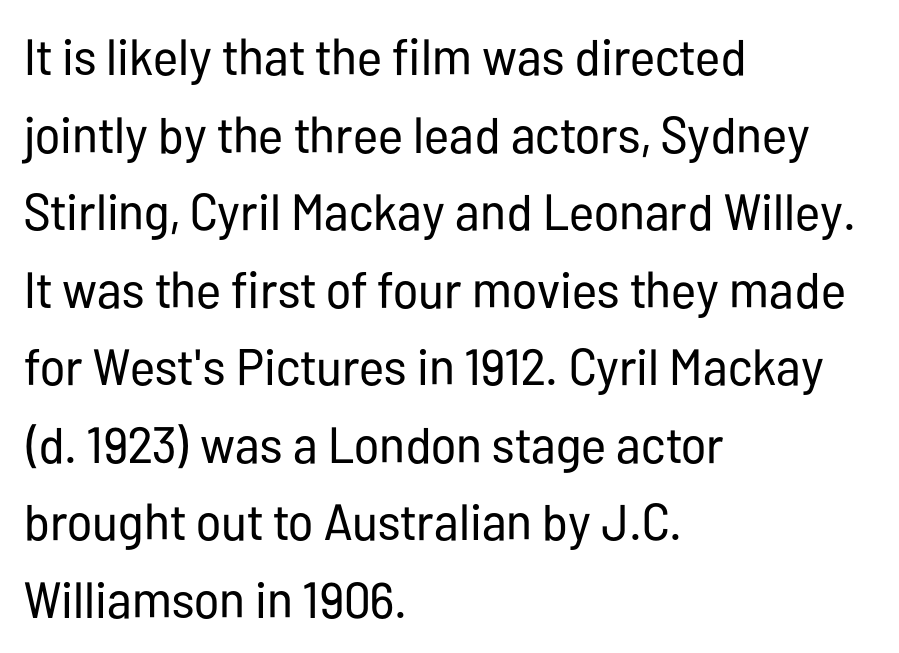
{"serif": "no", "italic": "no", "bold": "no", "weight": "regular", "width": "condensed", "stroke_contrast": "low", "x_height": "medium", "monospaced": "no", "underline": "no", "align": "left", "line_spacing": "normal", "line_spacing_ratio": 1.52, "letter_spacing": "normal", "letter_spacing_em": 0.0, "glyph_px": 51}
